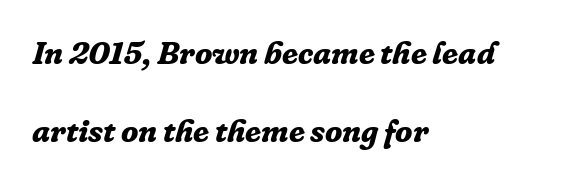
Q: Is the text bold? A: Yes.
Q: Is the text italic (slanted)? A: Yes, it leans right by about 16 degrees.
Q: Is the typeface a serif or a sans-serif typeface? A: Serif.
Q: Is the text underlined? A: No.
Q: How is the paragraph aligned? A: Left-aligned.
Q: Is the spacing between letters normal or unusually wide? A: Normal.
Q: Is the spacing between lines tight, normal or loose? A: Loose.
Q: Width (condensed, normal, or wide)? A: Normal.
Q: Stroke contrast? A: Low.
Q: x-height? A: Medium.
Q: Monospaced? A: No.
